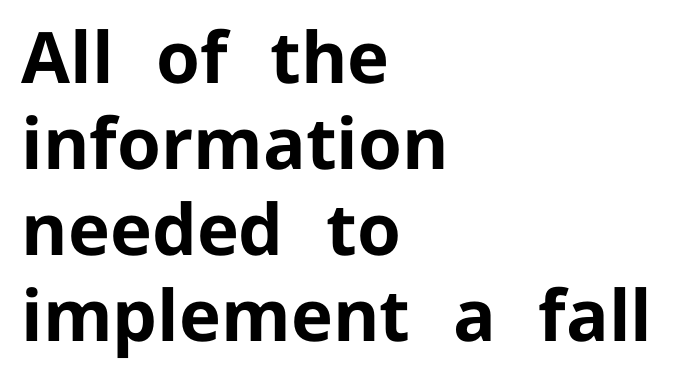
{"serif": "no", "italic": "no", "bold": "yes", "weight": "bold", "width": "normal", "stroke_contrast": "low", "x_height": "medium", "monospaced": "no", "underline": "no", "align": "left", "line_spacing_ratio": 1.21, "letter_spacing": "normal", "letter_spacing_em": 0.0, "glyph_px": 71}
